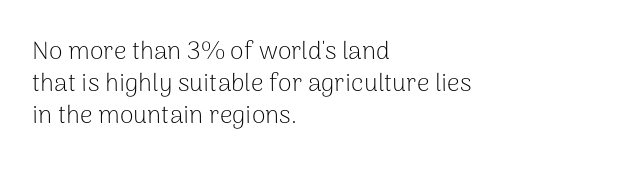
The image shows 25 px text type, upright; set left-aligned, normal line spacing (1.29x), normal letter spacing, not underlined.
